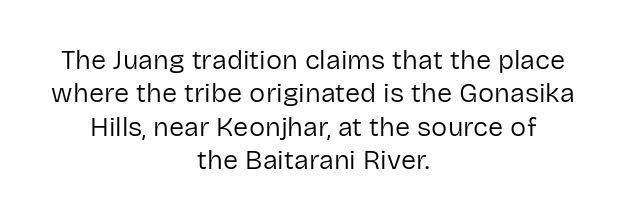
The image shows 27 px text type, upright; set centered, line spacing 1.24x, normal letter spacing, not underlined.
